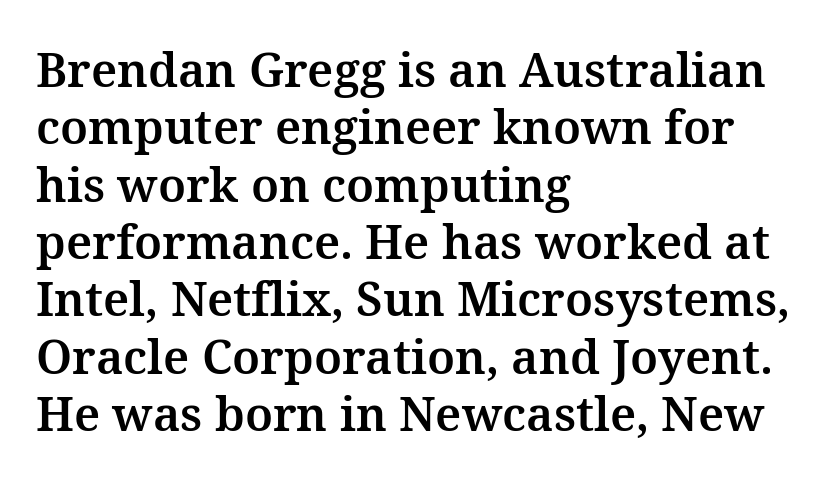
The image shows 47 px serif type, upright; set left-aligned, line spacing 1.22x, normal letter spacing, not underlined; medium stroke contrast and a medium x-height.
